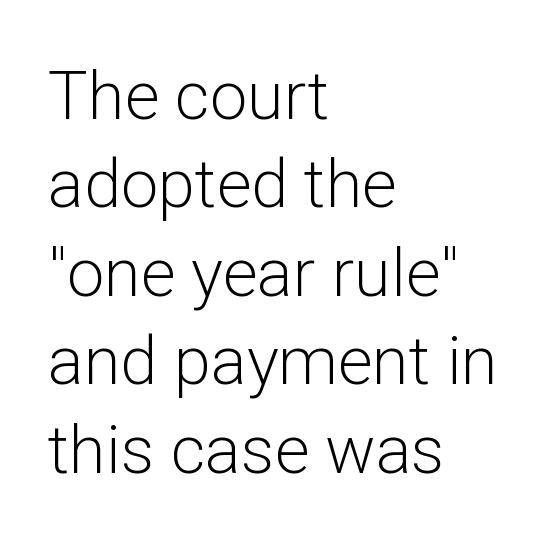
Q: Is the text bold? A: No.
Q: Is the text italic (slanted)? A: No, it is upright.
Q: Is the typeface a serif or a sans-serif typeface? A: Sans-serif.
Q: Is the text underlined? A: No.
Q: How is the paragraph aligned? A: Left-aligned.
Q: Is the spacing between letters normal or unusually wide? A: Normal.
Q: Is the spacing between lines tight, normal or loose? A: Normal.
Q: Width (condensed, normal, or wide)? A: Normal.
Q: Stroke contrast? A: Low.
Q: x-height? A: Medium.
Q: Monospaced? A: No.
